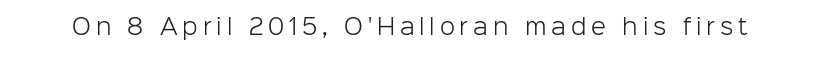
Q: Is the text bold? A: No.
Q: Is the text italic (slanted)? A: No, it is upright.
Q: Is the text underlined? A: No.
Q: Is the spacing between letters normal or unusually wide? A: Unusually wide.
